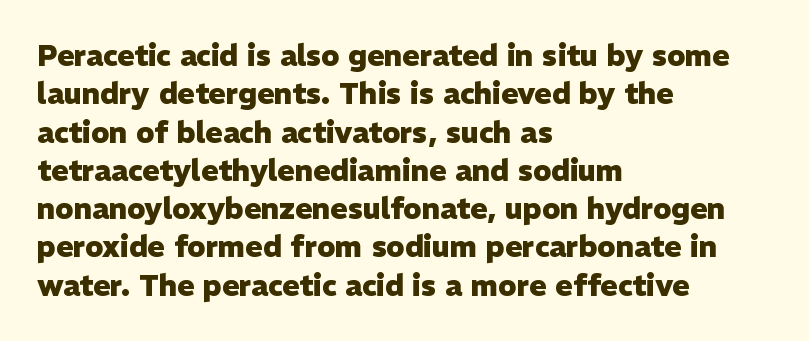
The image shows 29 px heavy sans-serif type, upright; set left-aligned, normal line spacing (1.32x), normal letter spacing, not underlined; low stroke contrast and a medium x-height.
